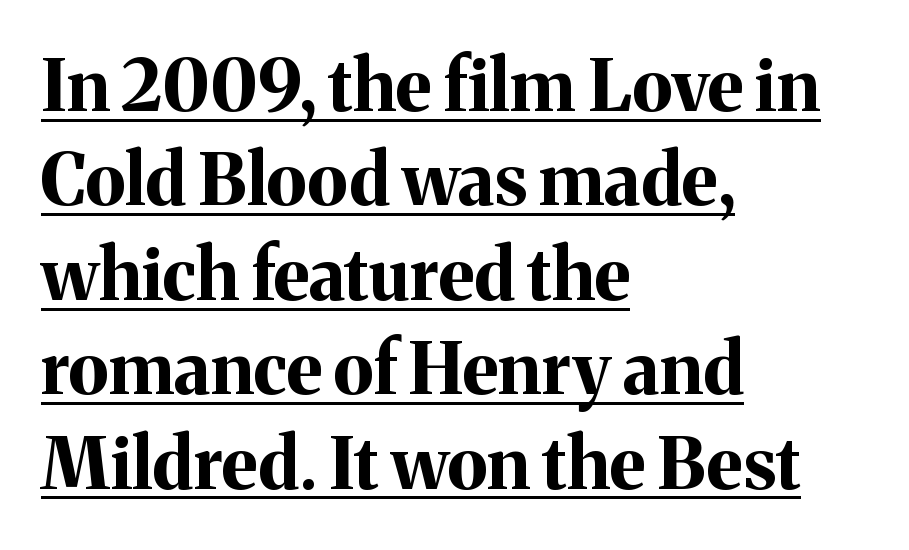
{"serif": "yes", "italic": "no", "bold": "yes", "weight": "bold", "width": "normal", "stroke_contrast": "medium", "x_height": "medium", "monospaced": "no", "underline": "yes", "align": "left", "line_spacing": "normal", "line_spacing_ratio": 1.33, "letter_spacing": "normal", "letter_spacing_em": 0.0, "glyph_px": 71}
